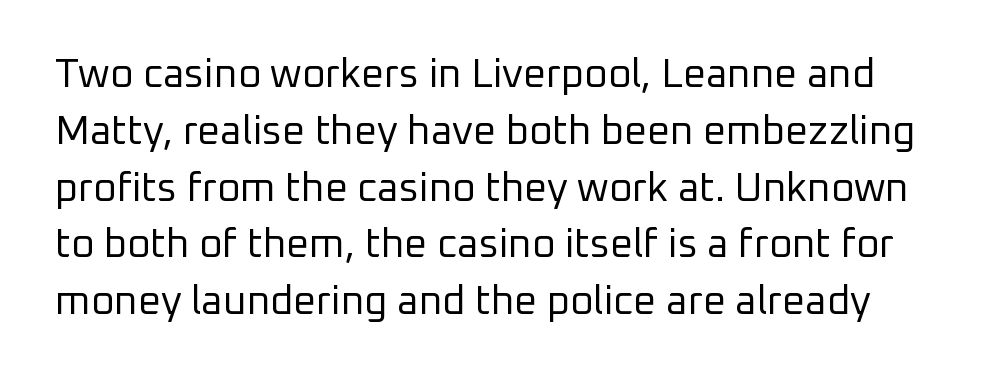
{"serif": "no", "italic": "no", "bold": "no", "weight": "regular", "width": "normal", "stroke_contrast": "low", "x_height": "medium", "monospaced": "no", "underline": "no", "line_spacing": "normal", "line_spacing_ratio": 1.42, "letter_spacing": "normal", "letter_spacing_em": 0.0, "glyph_px": 40}
